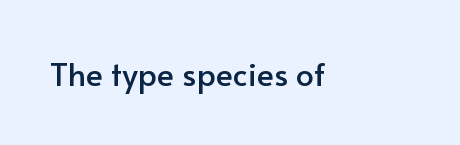
The image shows 32 px sans-serif type, upright; set normal letter spacing, not underlined; low stroke contrast and a small x-height.
